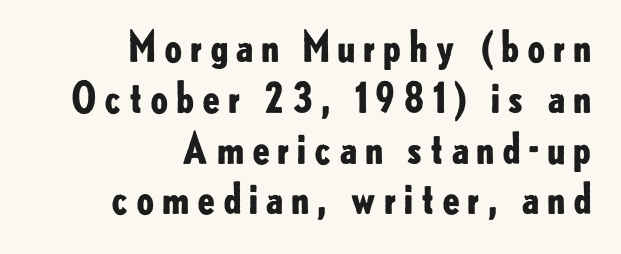
All the whitespace from short lines collects on the left. The specimen omits any rule beneath the text block's lines. I'd describe the lettering as bold — thick and assertive. The specimen reads as upright at a glance.
